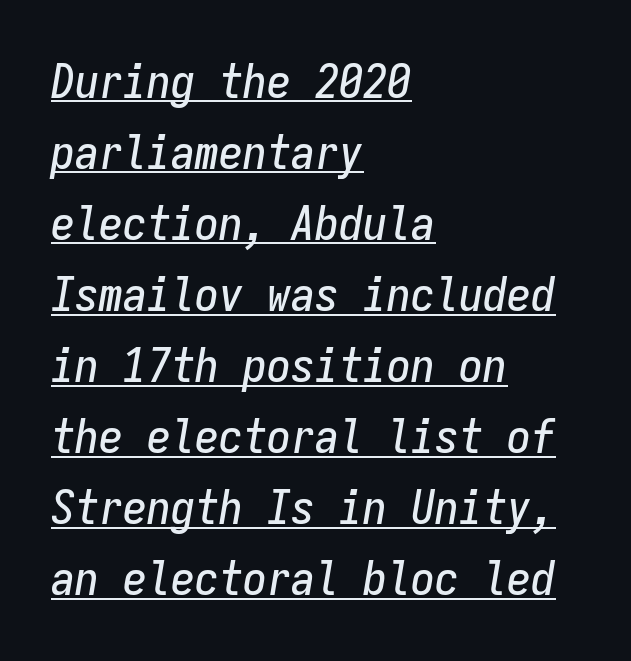
The lines are quadded left. Spacing between characters is what you'd get straight out of the box. Is this a fixed-width face? Yes — each glyph sits in an identical cell. Emphasis-style slanted type is in use.
